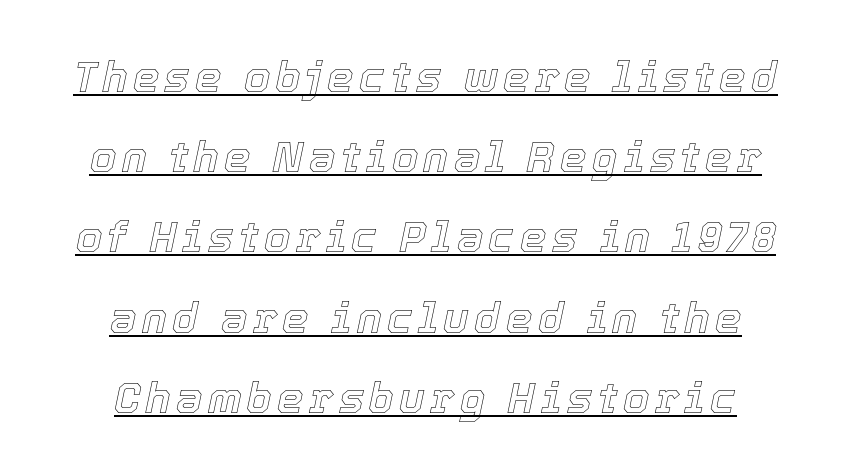
The rendered words wear a rule along their underside. Visually the block forms a symmetrical silhouette, jagged on both flanks. Notice how the stems are inclined rather than vertical — that's the hallmark of italics. What's the leading like? Stretched, with rows far apart.
